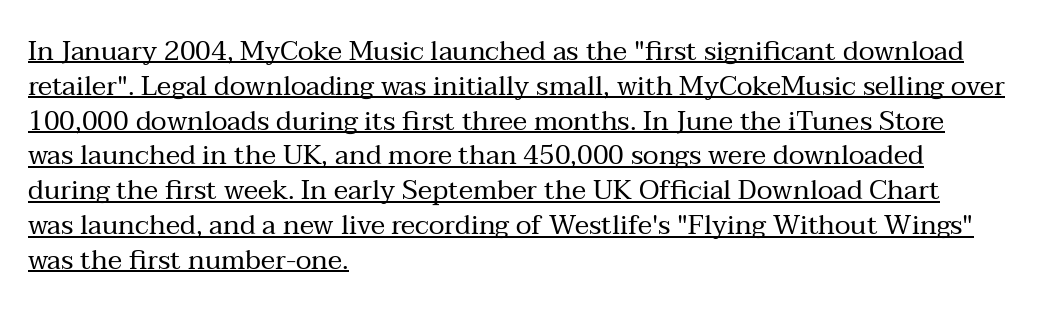
The image shows 27 px text type, upright; set left-aligned, normal line spacing (1.29x), normal letter spacing, underlined.
